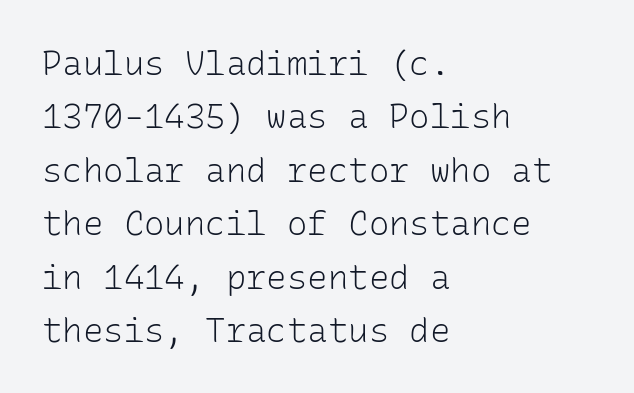
{"serif": "no", "italic": "no", "bold": "no", "weight": "light", "width": "normal", "stroke_contrast": "low", "x_height": "medium", "monospaced": "yes", "underline": "no", "align": "left", "line_spacing": "normal", "line_spacing_ratio": 1.57, "letter_spacing": "normal", "letter_spacing_em": 0.0, "glyph_px": 34}
